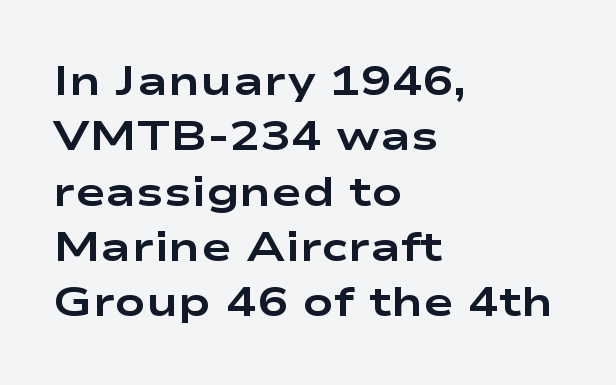
{"serif": "no", "italic": "no", "bold": "yes", "weight": "bold", "width": "wide", "stroke_contrast": "low", "x_height": "medium", "monospaced": "no", "underline": "no", "align": "left", "line_spacing": "normal", "line_spacing_ratio": 1.35, "letter_spacing": "normal", "letter_spacing_em": 0.0, "glyph_px": 41}
